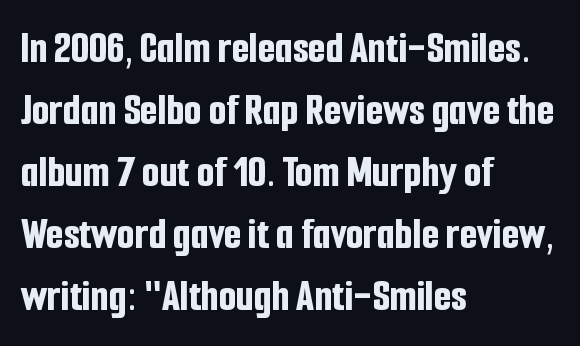
The image shows 45 px bold, condensed sans-serif type, upright; set left-aligned, normal line spacing (1.38x), normal letter spacing, not underlined; low stroke contrast and a medium x-height.
